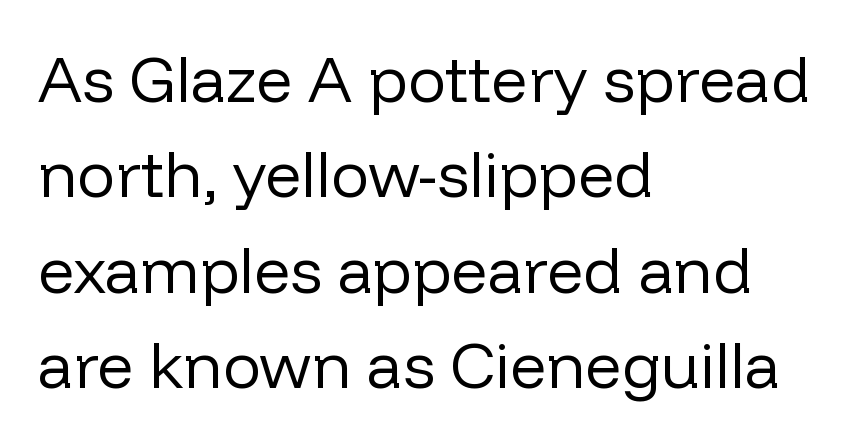
{"serif": "no", "italic": "no", "bold": "no", "weight": "regular", "width": "normal", "stroke_contrast": "low", "x_height": "medium", "monospaced": "no", "underline": "no", "align": "left", "line_spacing": "normal", "line_spacing_ratio": 1.49, "letter_spacing": "normal", "letter_spacing_em": 0.0, "glyph_px": 64}
